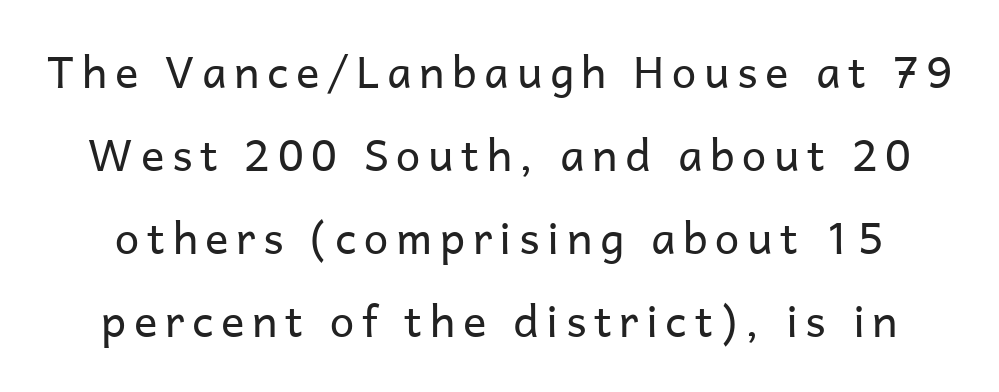
Q: Is the text bold? A: No.
Q: Is the text italic (slanted)? A: No, it is upright.
Q: Is the typeface a serif or a sans-serif typeface? A: Sans-serif.
Q: Is the text underlined? A: No.
Q: Width (condensed, normal, or wide)? A: Normal.
Q: Stroke contrast? A: Low.
Q: x-height? A: Medium.
Q: Monospaced? A: No.
